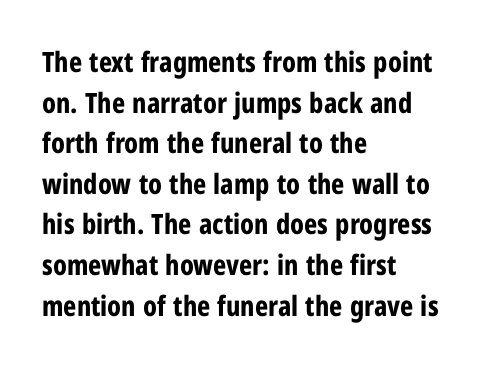
The image shows 28 px bold, condensed sans-serif type, upright; set left-aligned, normal line spacing (1.45x), normal letter spacing, not underlined; low stroke contrast and a medium x-height.
